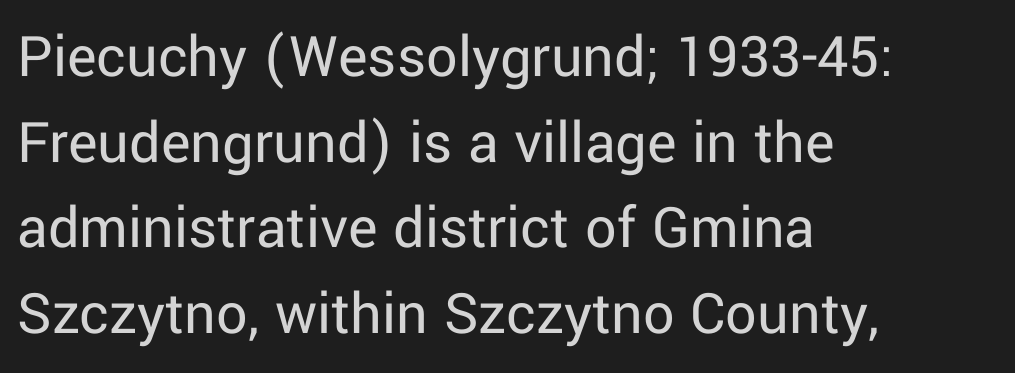
Q: Is the text bold? A: No.
Q: Is the text italic (slanted)? A: No, it is upright.
Q: Is the typeface a serif or a sans-serif typeface? A: Sans-serif.
Q: Is the text underlined? A: No.
Q: How is the paragraph aligned? A: Left-aligned.
Q: Is the spacing between letters normal or unusually wide? A: Normal.
Q: Is the spacing between lines tight, normal or loose? A: Normal.
Q: Width (condensed, normal, or wide)? A: Normal.
Q: Stroke contrast? A: Low.
Q: x-height? A: Medium.
Q: Monospaced? A: No.
